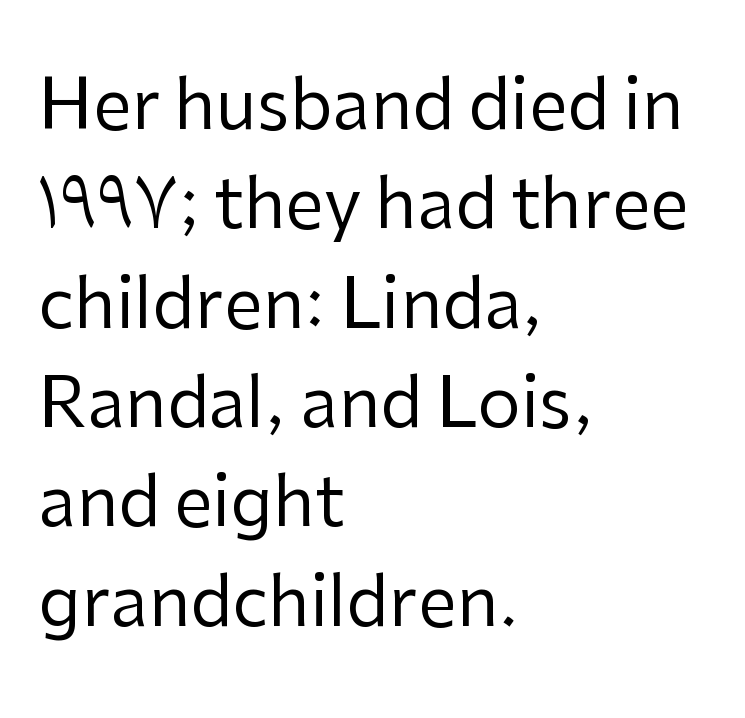
The zone under the glyphs is completely vacant. A quiet, ordinary-to-light weight characterises the typeface. The lines are quadded left. How are the letters spaced? Ordinarily, with no added tracking.
